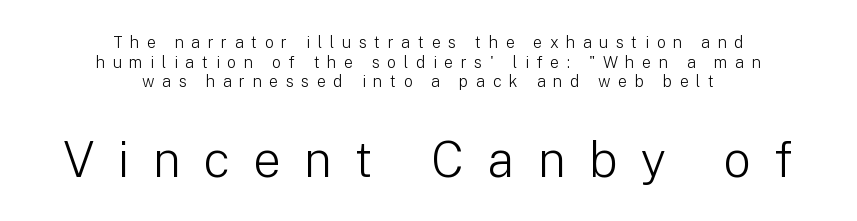
The image shows 49 px light sans-serif type, upright; set centered, line spacing 1.22x, unusually wide letter spacing (+0.47 em), not underlined; the second (bottom) block is 3.06x larger; low stroke contrast and a medium x-height.
